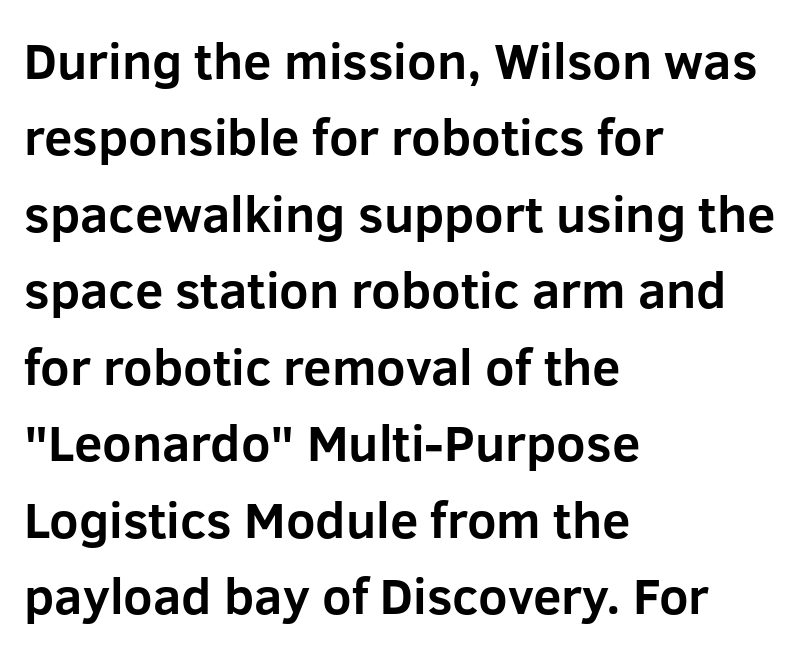
The image shows 51 px bold sans-serif type, upright; set left-aligned, normal line spacing (1.5x), normal letter spacing, not underlined; low stroke contrast and a medium x-height.
